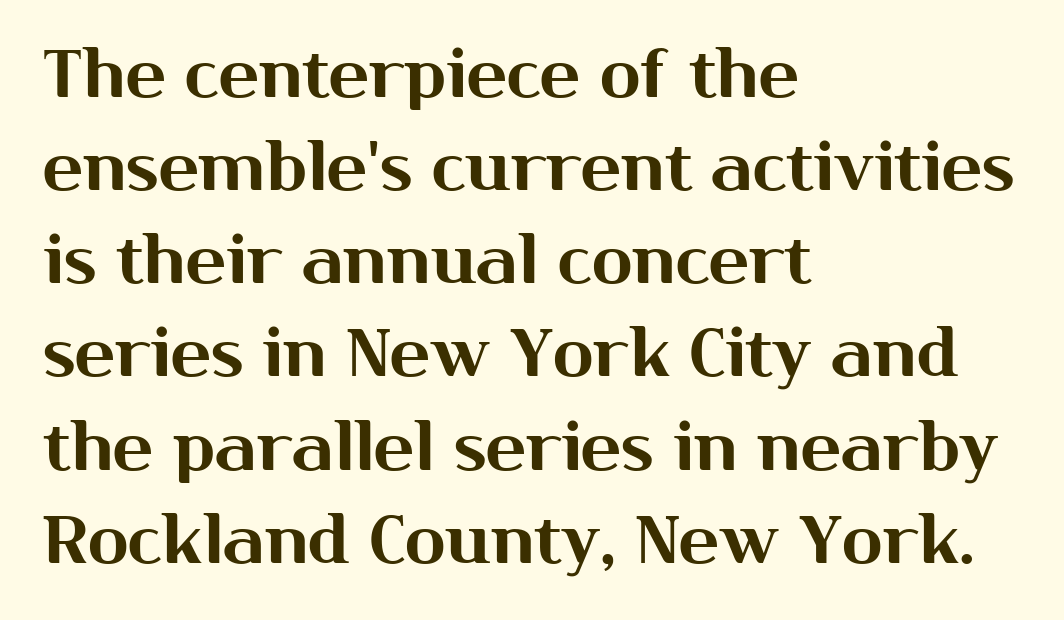
The image shows 67 px sans-serif type, upright; set left-aligned, normal line spacing (1.39x), normal letter spacing, not underlined; medium stroke contrast and a medium x-height.
